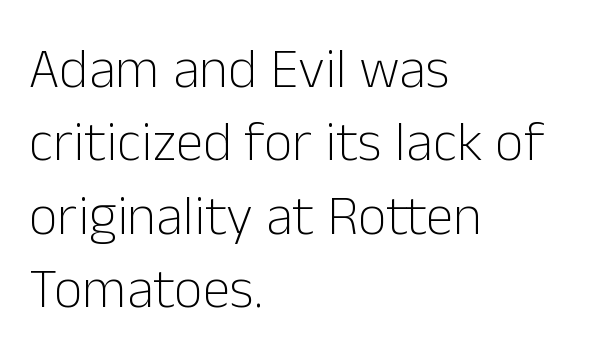
The image shows 56 px light sans-serif type, upright; set left-aligned, normal line spacing (1.31x), normal letter spacing, not underlined; low stroke contrast and a medium x-height.
